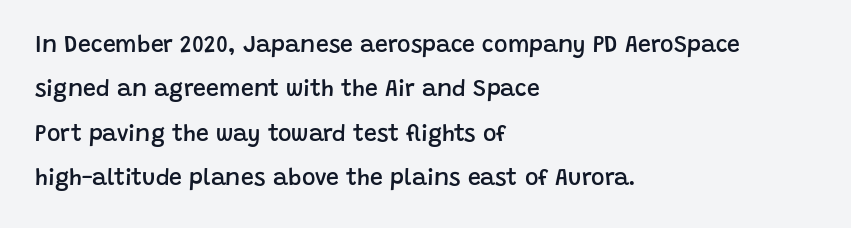
The image shows 23 px text type, upright; set left-aligned, loose line spacing (1.93x), normal letter spacing, not underlined.
